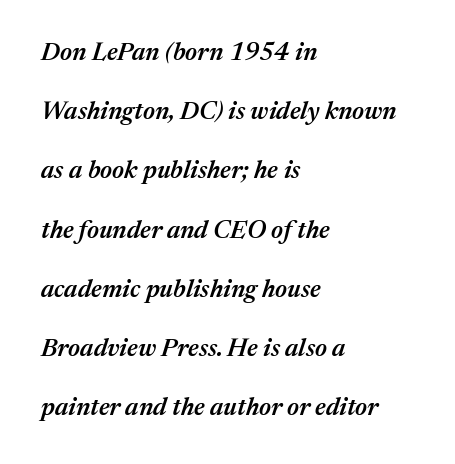
{"italic": "yes", "lean": "right", "slant_degrees": 17, "bold": "semi", "underline": "no", "align": "left", "line_spacing": "loose", "line_spacing_ratio": 2.37, "letter_spacing": "normal", "letter_spacing_em": 0.0, "glyph_px": 25}
